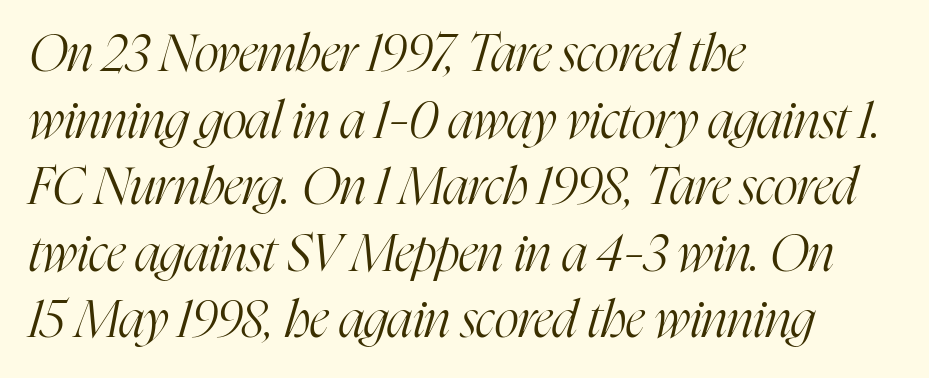
Q: Is the text bold? A: No.
Q: Is the text italic (slanted)? A: Yes, it leans right by about 16 degrees.
Q: Is the typeface a serif or a sans-serif typeface? A: Serif.
Q: Is the text underlined? A: No.
Q: How is the paragraph aligned? A: Left-aligned.
Q: Is the spacing between letters normal or unusually wide? A: Normal.
Q: Is the spacing between lines tight, normal or loose? A: Normal.
Q: Width (condensed, normal, or wide)? A: Condensed.
Q: Stroke contrast? A: High.
Q: x-height? A: Medium.
Q: Monospaced? A: No.
